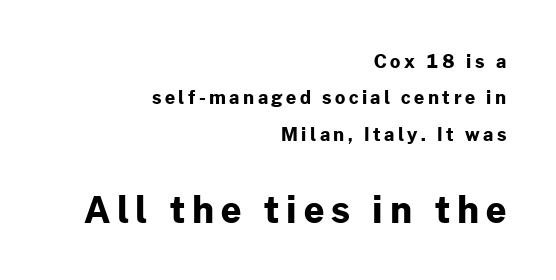
Q: Is the text bold? A: Yes.
Q: Is the text italic (slanted)? A: No, it is upright.
Q: Is the typeface a serif or a sans-serif typeface? A: Sans-serif.
Q: Is the text underlined? A: No.
Q: How is the paragraph aligned? A: Right-aligned.
Q: Is the spacing between lines tight, normal or loose? A: Loose.
Q: Which block of text is set in a larger size, the first (top) or the second (bottom)? A: The second (bottom) one.
Q: Width (condensed, normal, or wide)? A: Normal.
Q: Stroke contrast? A: Low.
Q: x-height? A: Medium.
Q: Monospaced? A: No.
